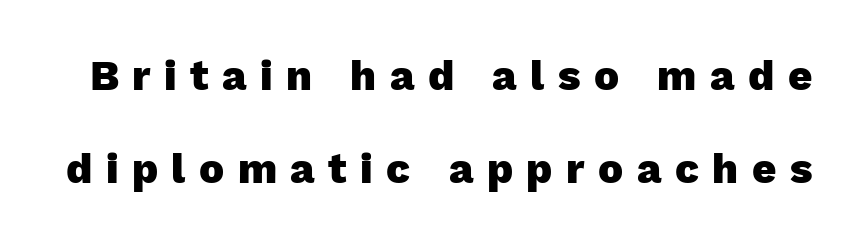
Students, this is bold: see how much ink each stroke carries. In terms of leading, this rendering errs on the spacious side. This is sans-serif lettering, the kind often seen on screens and signage. The horizontal fit of the characters is loose and conspicuously gappy. The passage shown is not underscored anywhere.
